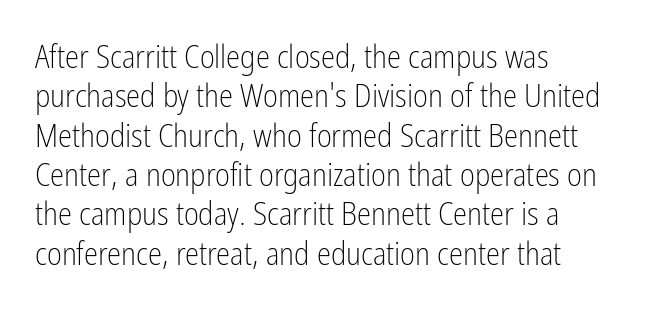
The face used here is rendered with its standard letterfit. The letters stand upright; this is a roman face. Only glyphs here, with clear space below each row. The cut favours lightness, reaching ordinary text weight at its darkest.
